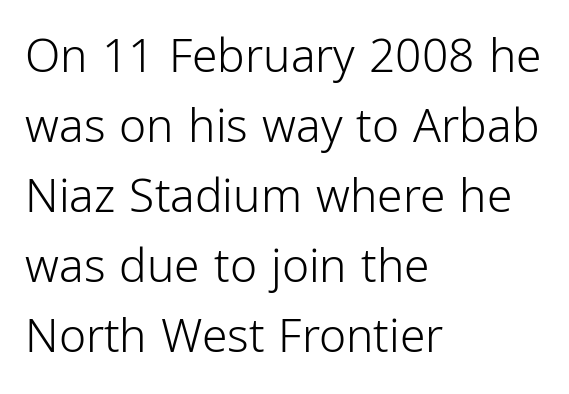
Q: Is the text bold? A: No.
Q: Is the text italic (slanted)? A: No, it is upright.
Q: Is the typeface a serif or a sans-serif typeface? A: Sans-serif.
Q: Is the text underlined? A: No.
Q: How is the paragraph aligned? A: Left-aligned.
Q: Is the spacing between letters normal or unusually wide? A: Normal.
Q: Is the spacing between lines tight, normal or loose? A: Normal.
Q: Width (condensed, normal, or wide)? A: Condensed.
Q: Stroke contrast? A: Low.
Q: x-height? A: Medium.
Q: Monospaced? A: No.
